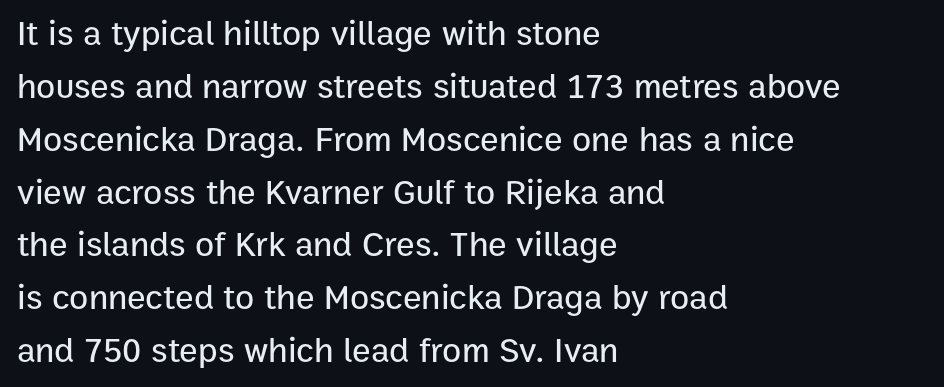
Q: Is the text italic (slanted)? A: No, it is upright.
Q: Is the typeface a serif or a sans-serif typeface? A: Sans-serif.
Q: Is the text underlined? A: No.
Q: How is the paragraph aligned? A: Left-aligned.
Q: Is the spacing between letters normal or unusually wide? A: Normal.
Q: Is the spacing between lines tight, normal or loose? A: Normal.
Q: Width (condensed, normal, or wide)? A: Normal.
Q: Stroke contrast? A: Low.
Q: x-height? A: Medium.
Q: Monospaced? A: No.
